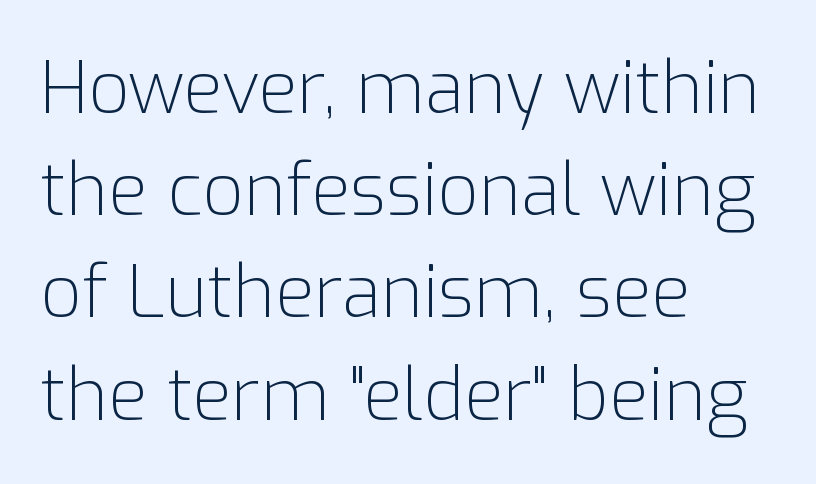
Q: Is the text bold? A: No.
Q: Is the text italic (slanted)? A: No, it is upright.
Q: Is the typeface a serif or a sans-serif typeface? A: Sans-serif.
Q: Is the text underlined? A: No.
Q: How is the paragraph aligned? A: Left-aligned.
Q: Is the spacing between letters normal or unusually wide? A: Normal.
Q: Is the spacing between lines tight, normal or loose? A: Normal.
Q: Width (condensed, normal, or wide)? A: Normal.
Q: Stroke contrast? A: Low.
Q: x-height? A: Medium.
Q: Monospaced? A: No.
